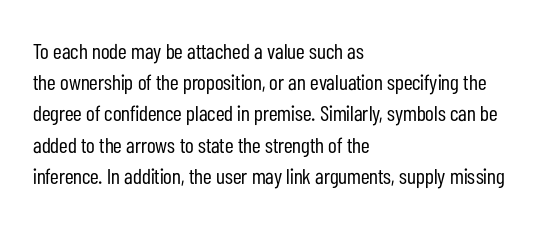
Q: Is the text bold? A: No.
Q: Is the text italic (slanted)? A: No, it is upright.
Q: Is the text underlined? A: No.
Q: How is the paragraph aligned? A: Left-aligned.
Q: Is the spacing between letters normal or unusually wide? A: Normal.
Q: Is the spacing between lines tight, normal or loose? A: Normal.
